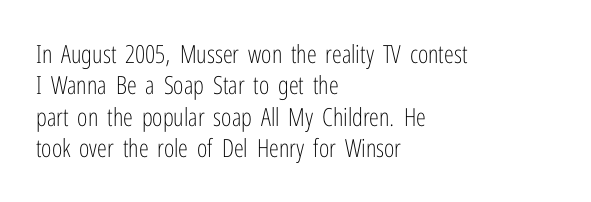
Q: Is the text bold? A: No.
Q: Is the text italic (slanted)? A: No, it is upright.
Q: Is the text underlined? A: No.
Q: How is the paragraph aligned? A: Left-aligned.
Q: Is the spacing between letters normal or unusually wide? A: Normal.
Q: Is the spacing between lines tight, normal or loose? A: Normal.
